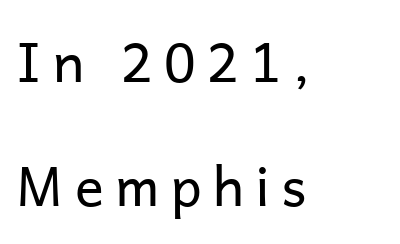
Q: Is the text bold? A: No.
Q: Is the text italic (slanted)? A: No, it is upright.
Q: Is the typeface a serif or a sans-serif typeface? A: Sans-serif.
Q: Is the text underlined? A: No.
Q: How is the paragraph aligned? A: Left-aligned.
Q: Is the spacing between letters normal or unusually wide? A: Unusually wide.
Q: Is the spacing between lines tight, normal or loose? A: Loose.
Q: Width (condensed, normal, or wide)? A: Normal.
Q: Stroke contrast? A: Low.
Q: x-height? A: Medium.
Q: Monospaced? A: No.
